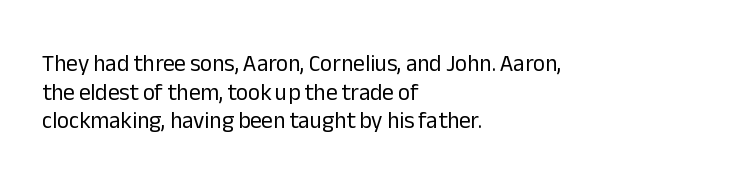
Beneath every word, the page is bare. On a weight scale, this lands at 450 or below. Look at the tracking — it's just the regular setting, nothing added. The typesetter chose a ragged-right arrangement here. Upright lettering throughout.
